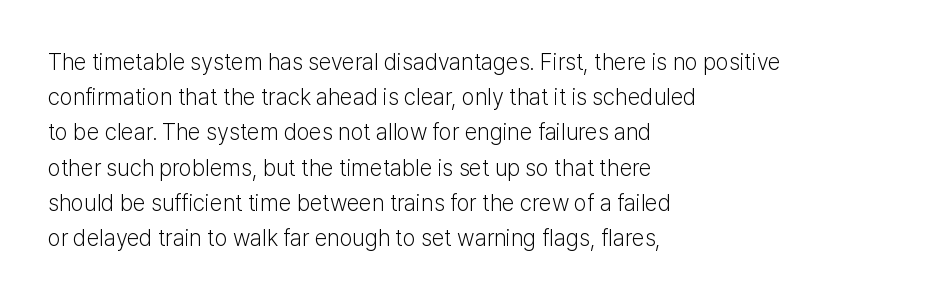
The image shows 23 px text type, upright; set left-aligned, normal line spacing (1.53x), normal letter spacing, not underlined.
